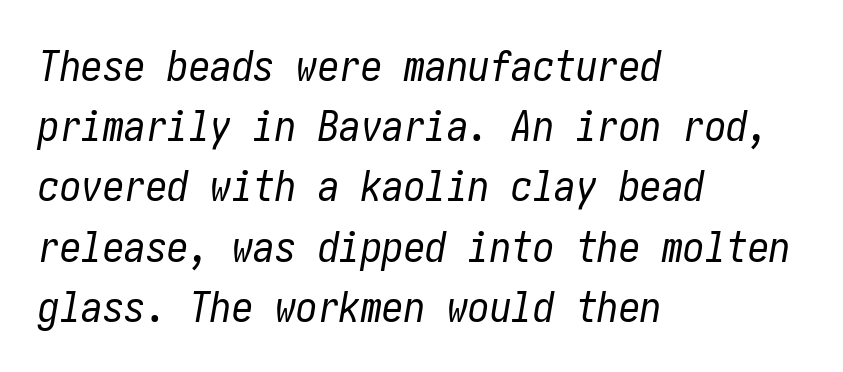
Q: Is the text bold? A: No.
Q: Is the text italic (slanted)? A: Yes, it leans right by about 10 degrees.
Q: Is the text underlined? A: No.
Q: How is the paragraph aligned? A: Left-aligned.
Q: Is the spacing between letters normal or unusually wide? A: Normal.
Q: Is the spacing between lines tight, normal or loose? A: Normal.
Q: Width (condensed, normal, or wide)? A: Condensed.
Q: Stroke contrast? A: Low.
Q: x-height? A: Medium.
